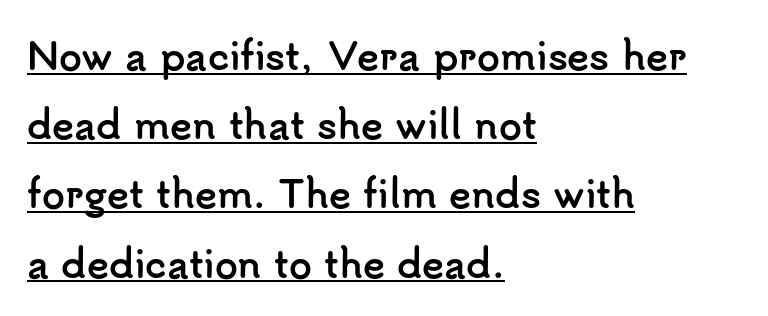
The image shows 37 px semibold sans-serif type, upright; set left-aligned, line spacing 1.87x, normal letter spacing, underlined; low stroke contrast and a small x-height.
